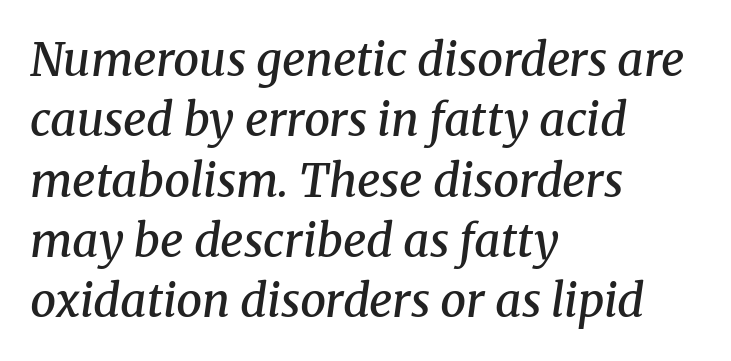
Q: Is the text bold? A: Semi-bold.
Q: Is the text italic (slanted)? A: Yes, it leans right by about 8 degrees.
Q: Is the typeface a serif or a sans-serif typeface? A: Serif.
Q: Is the text underlined? A: No.
Q: How is the paragraph aligned? A: Left-aligned.
Q: Is the spacing between letters normal or unusually wide? A: Normal.
Q: Is the spacing between lines tight, normal or loose? A: Normal.
Q: Width (condensed, normal, or wide)? A: Normal.
Q: Stroke contrast? A: Medium.
Q: x-height? A: Medium.
Q: Monospaced? A: No.
